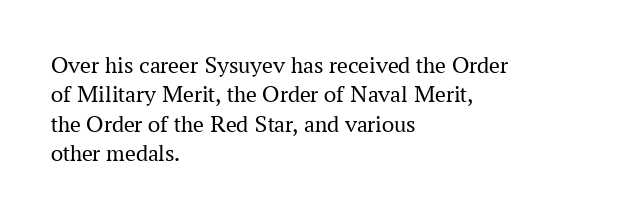
Q: Is the text bold? A: No.
Q: Is the text italic (slanted)? A: No, it is upright.
Q: Is the text underlined? A: No.
Q: How is the paragraph aligned? A: Left-aligned.
Q: Is the spacing between letters normal or unusually wide? A: Normal.
